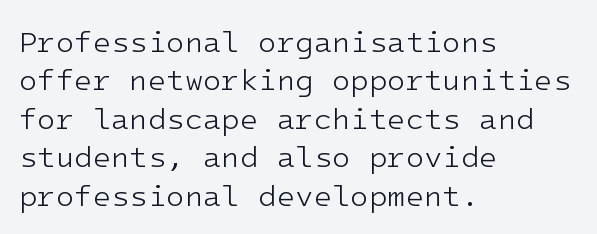
A sans-serif font was chosen for this passage. These lines were composed using upright roman letters. The face looks like a standard text weight, possibly lighter. Students, note that the glyphs here touch the page at normal intervals. A normal amount of white space separates one row of letters from the next.
